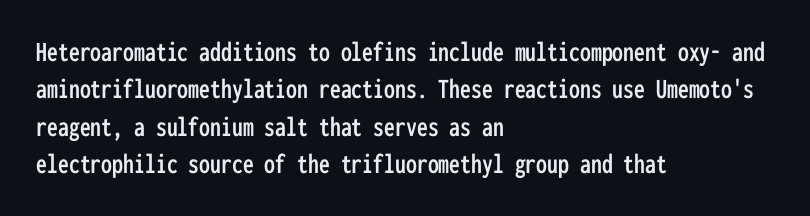
{"serif": "no", "italic": "no", "width": "condensed", "stroke_contrast": "low", "x_height": "medium", "monospaced": "yes", "underline": "no", "align": "left", "line_spacing": "normal", "line_spacing_ratio": 1.29, "letter_spacing": "normal", "letter_spacing_em": 0.0, "glyph_px": 29}
